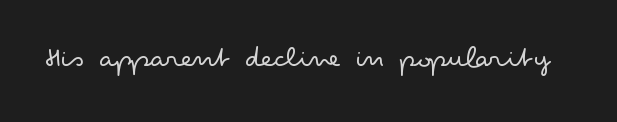
{"serif": "no", "italic": "no", "bold": "no", "weight": "light", "width": "wide", "stroke_contrast": "low", "x_height": "small", "monospaced": "no", "underline": "no", "letter_spacing": "normal", "letter_spacing_em": 0.0, "glyph_px": 31}
